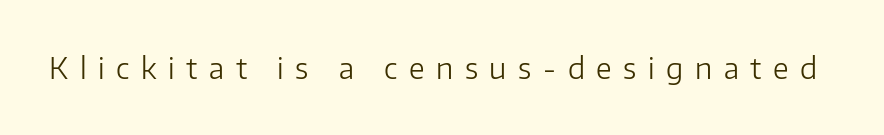
Does the type have serifs? No, each stem ends abruptly. The strokes carry an ordinary text weight at most. The rendering inserts visible extra space after every character. The typography opts for an upright posture over an oblique one.
